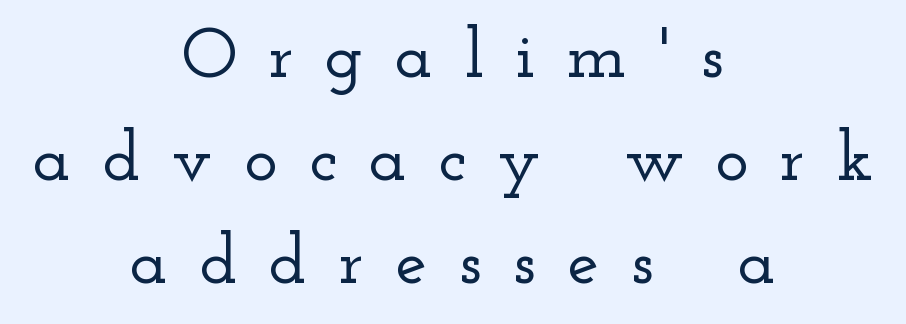
The compositor balanced each line on the midline. Small tapered or slab feet sit at the stroke ends, so this counts as serif. Between one letter and the next there's a generous, obvious gap. The vertical gap from one line to the next is medium. The baseline area is clear. Looks like regular typesetting: each glyph gets only the width it needs.
